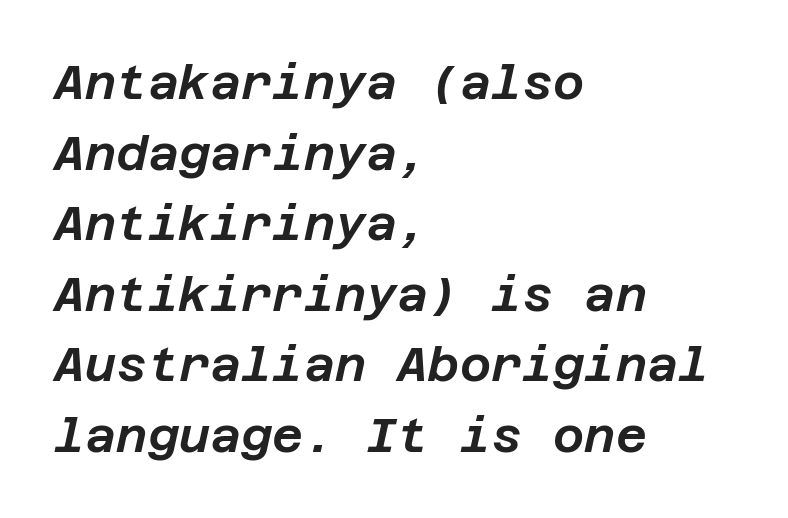
The image shows 48 px text type, italic (leaning right); set left-aligned, normal line spacing (1.47x), normal letter spacing, not underlined; low stroke contrast and a large x-height.
